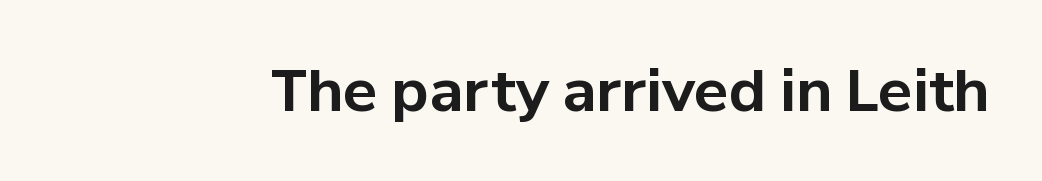
{"serif": "no", "italic": "no", "bold": "yes", "weight": "bold", "width": "normal", "stroke_contrast": "low", "x_height": "medium", "monospaced": "no", "underline": "no", "letter_spacing": "normal", "letter_spacing_em": 0.0, "glyph_px": 57}
